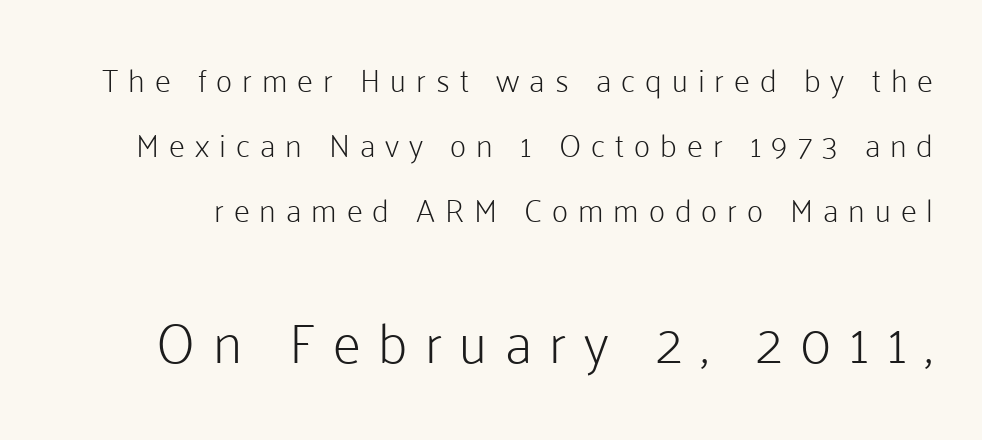
{"serif": "no", "italic": "no", "bold": "no", "weight": "light", "width": "normal", "stroke_contrast": "low", "x_height": "medium", "monospaced": "no", "underline": "no", "line_spacing": "loose", "line_spacing_ratio": 2.03, "letter_spacing": "wide", "letter_spacing_em": 0.31, "larger_block": "second", "size_ratio": 1.75, "glyph_px": 56}
